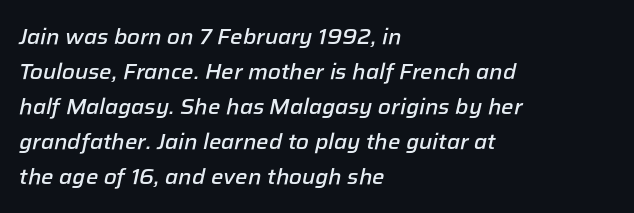
The image shows 22 px text type, italic (leaning right); set left-aligned, normal line spacing (1.59x), normal letter spacing, not underlined.
